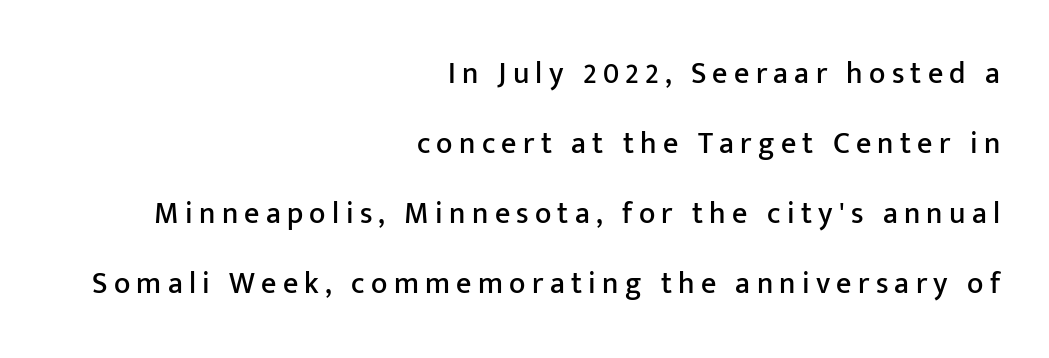
Q: Is the text italic (slanted)? A: No, it is upright.
Q: Is the typeface a serif or a sans-serif typeface? A: Sans-serif.
Q: Is the text underlined? A: No.
Q: How is the paragraph aligned? A: Right-aligned.
Q: Is the spacing between letters normal or unusually wide? A: Unusually wide.
Q: Is the spacing between lines tight, normal or loose? A: Loose.
Q: Width (condensed, normal, or wide)? A: Normal.
Q: Stroke contrast? A: Low.
Q: x-height? A: Medium.
Q: Monospaced? A: No.
